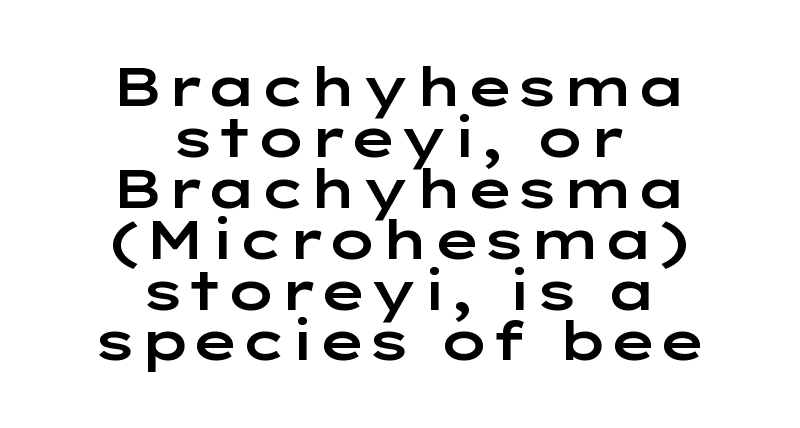
{"serif": "no", "italic": "no", "width": "wide", "stroke_contrast": "low", "x_height": "medium", "monospaced": "no", "underline": "no", "align": "center", "line_spacing": "tight", "line_spacing_ratio": 0.96, "letter_spacing": "normal", "letter_spacing_em": 0.0, "glyph_px": 53}
